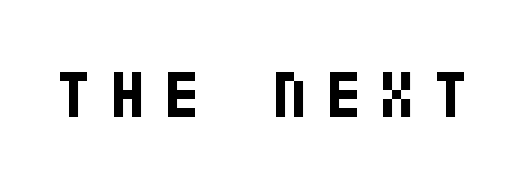
Q: Is the text bold? A: Yes.
Q: Is the text italic (slanted)? A: No, it is upright.
Q: Is the typeface a serif or a sans-serif typeface? A: Sans-serif.
Q: Is the text underlined? A: No.
Q: Is the spacing between letters normal or unusually wide? A: Unusually wide.
Q: Width (condensed, normal, or wide)? A: Condensed.
Q: Stroke contrast? A: Low.
Q: x-height? A: Large.
